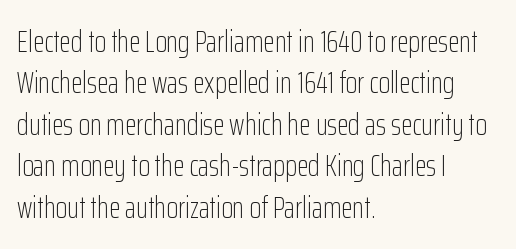
Q: Is the text bold? A: No.
Q: Is the text italic (slanted)? A: No, it is upright.
Q: Is the typeface a serif or a sans-serif typeface? A: Sans-serif.
Q: Is the text underlined? A: No.
Q: How is the paragraph aligned? A: Left-aligned.
Q: Is the spacing between letters normal or unusually wide? A: Normal.
Q: Is the spacing between lines tight, normal or loose? A: Normal.
Q: Width (condensed, normal, or wide)? A: Condensed.
Q: Stroke contrast? A: Low.
Q: x-height? A: Medium.
Q: Monospaced? A: No.
